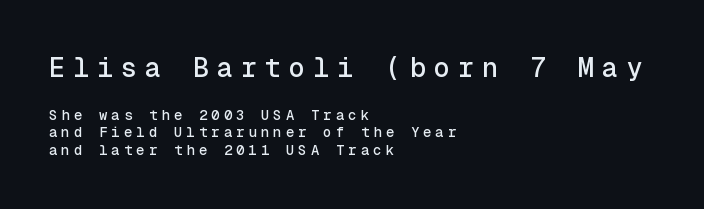
Q: Is the text italic (slanted)? A: No, it is upright.
Q: Is the text underlined? A: No.
Q: How is the paragraph aligned? A: Left-aligned.
Q: Is the spacing between letters normal or unusually wide? A: Unusually wide.
Q: Is the spacing between lines tight, normal or loose? A: Normal.
Q: Which block of text is set in a larger size, the first (top) or the second (bottom)? A: The first (top) one.
